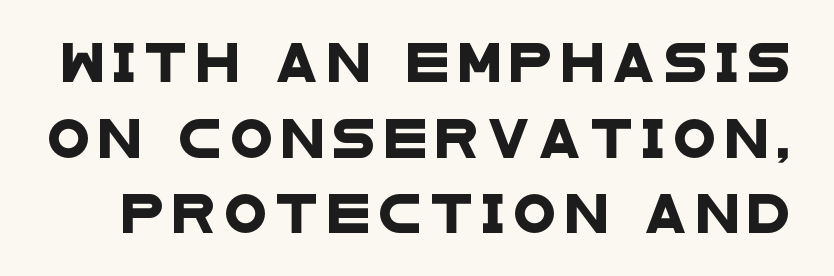
{"serif": "no", "width": "wide", "stroke_contrast": "low", "x_height": "large", "monospaced": "no", "underline": "no", "line_spacing": "loose", "line_spacing_ratio": 1.94, "letter_spacing": "wide", "letter_spacing_em": 0.22, "glyph_px": 39}
